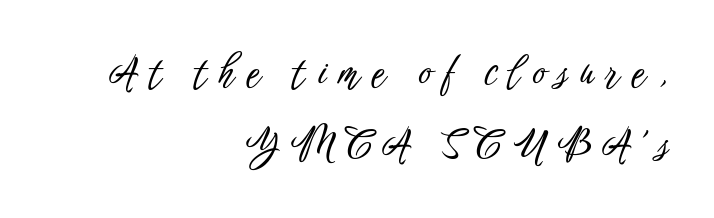
The font family rendered here belongs to the sans-serif group. Note the varied advance widths — an 'i' is clearly narrower than an 'm'. The compositor pushed each line to the right boundary.
